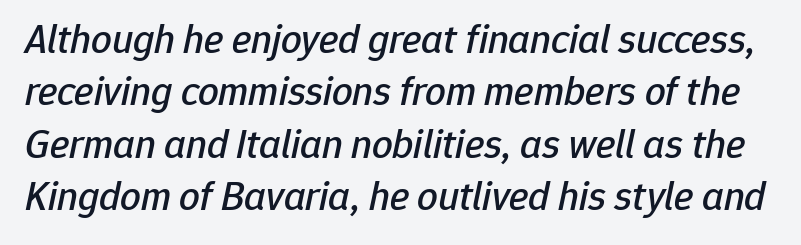
Think of a printed novel: that variable character pitch is what you see here. When letters slant like this, we call the style italic. Here the glyphs are tracked normally, forming tight word shapes. Just letters on the line, the space beneath them empty.
